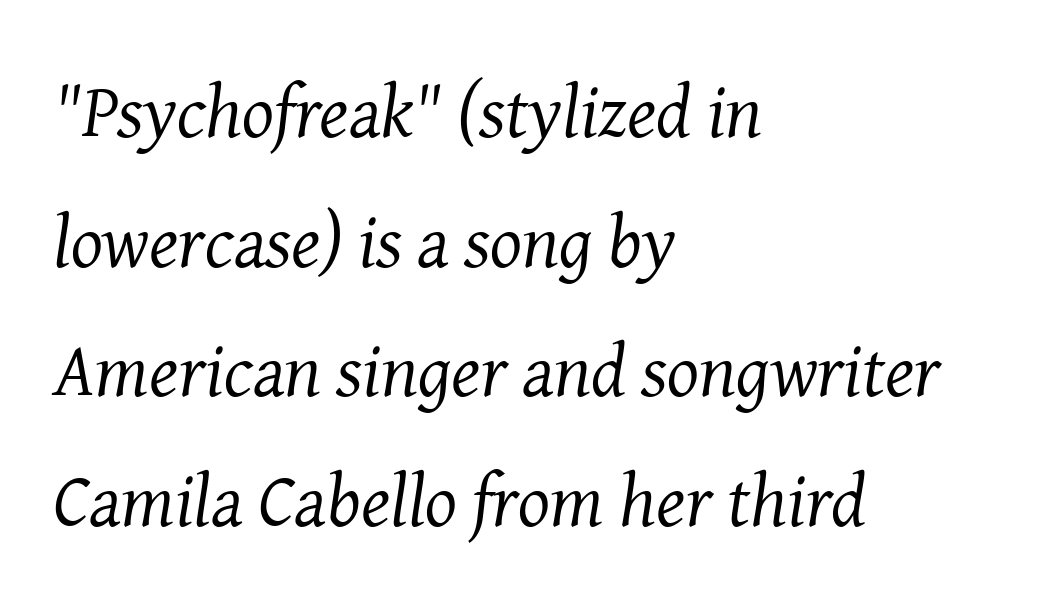
The image shows 75 px regular-weight serif type, italic (leaning right); set left-aligned, line spacing 1.73x, normal letter spacing, not underlined; medium stroke contrast and a medium x-height.
